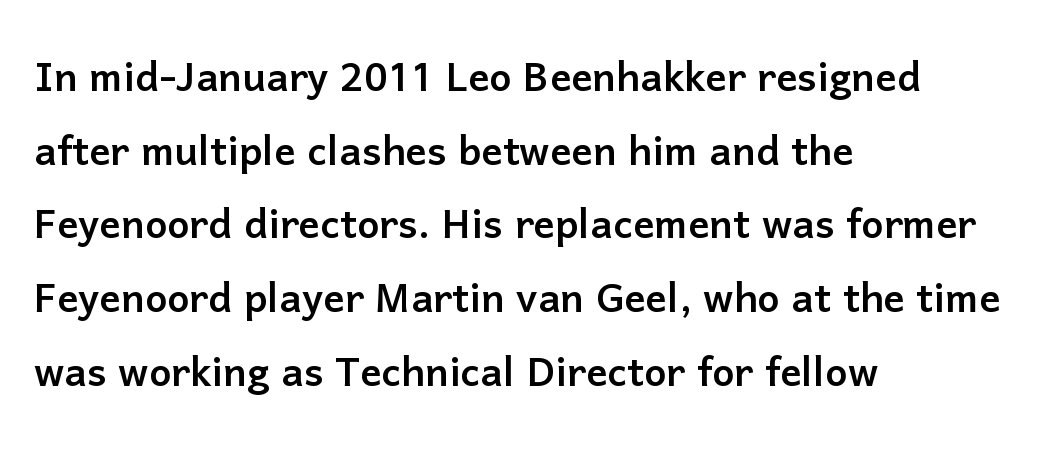
{"serif": "no", "italic": "no", "width": "normal", "stroke_contrast": "low", "x_height": "medium", "monospaced": "no", "underline": "no", "align": "left", "line_spacing": "normal", "line_spacing_ratio": 1.39, "letter_spacing": "normal", "letter_spacing_em": 0.0, "glyph_px": 53}
